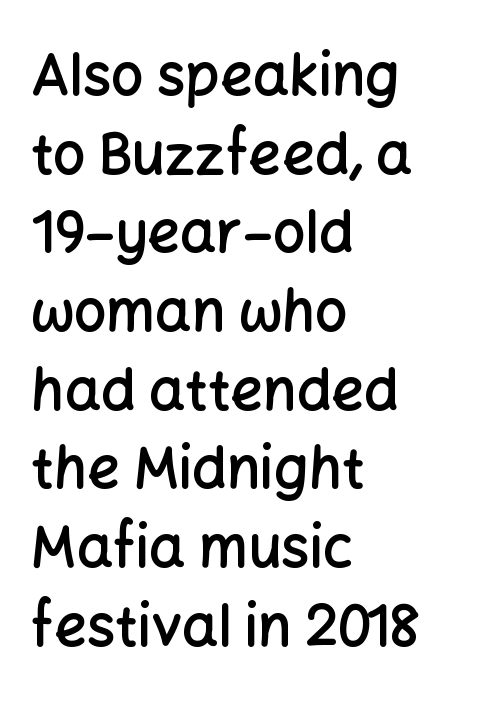
Q: Is the text bold? A: Semi-bold.
Q: Is the text italic (slanted)? A: No, it is upright.
Q: Is the typeface a serif or a sans-serif typeface? A: Sans-serif.
Q: Is the text underlined? A: No.
Q: How is the paragraph aligned? A: Left-aligned.
Q: Is the spacing between letters normal or unusually wide? A: Normal.
Q: Is the spacing between lines tight, normal or loose? A: Normal.
Q: Width (condensed, normal, or wide)? A: Normal.
Q: Stroke contrast? A: Low.
Q: x-height? A: Medium.
Q: Monospaced? A: No.
